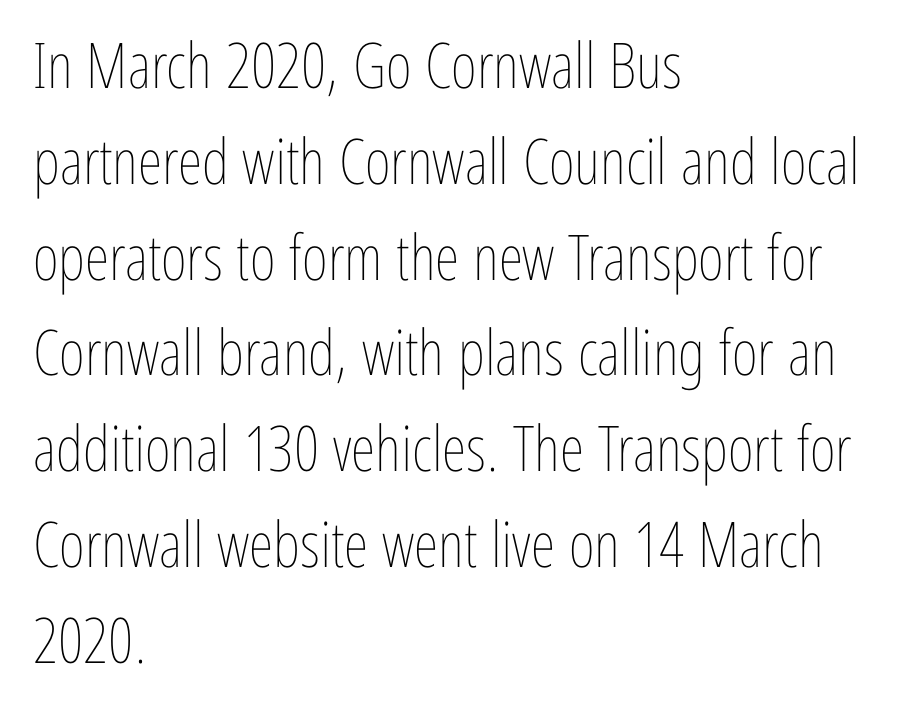
Q: Is the text bold? A: No.
Q: Is the text italic (slanted)? A: No, it is upright.
Q: Is the text underlined? A: No.
Q: How is the paragraph aligned? A: Left-aligned.
Q: Is the spacing between letters normal or unusually wide? A: Normal.
Q: Is the spacing between lines tight, normal or loose? A: Normal.
Q: Width (condensed, normal, or wide)? A: Condensed.
Q: Stroke contrast? A: Low.
Q: x-height? A: Medium.
Q: Monospaced? A: No.
